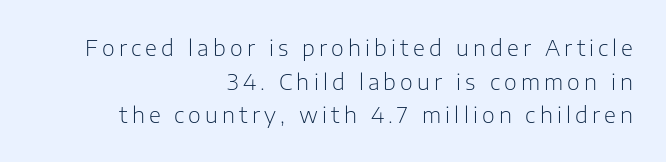
The image shows 22 px text type, upright; set right-aligned, normal line spacing (1.53x), not underlined.
